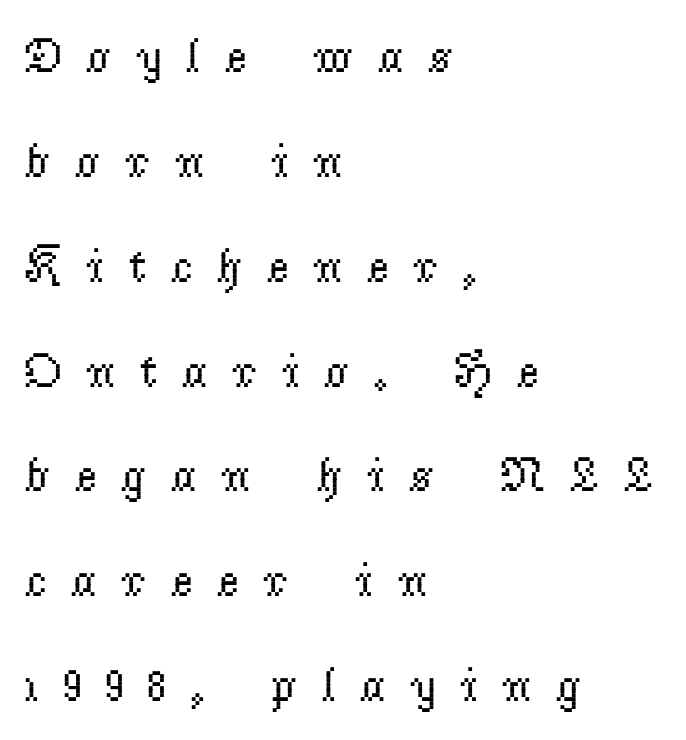
Q: Is the text bold? A: No.
Q: Is the text italic (slanted)? A: No, it is upright.
Q: Is the typeface a serif or a sans-serif typeface? A: Serif.
Q: Is the text underlined? A: No.
Q: How is the paragraph aligned? A: Left-aligned.
Q: Is the spacing between letters normal or unusually wide? A: Unusually wide.
Q: Is the spacing between lines tight, normal or loose? A: Loose.
Q: Width (condensed, normal, or wide)? A: Normal.
Q: Stroke contrast? A: Low.
Q: x-height? A: Small.
Q: Monospaced? A: No.
